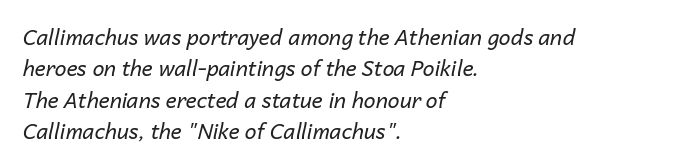
Q: Is the text bold? A: No.
Q: Is the text italic (slanted)? A: Yes, it leans right by about 14 degrees.
Q: Is the text underlined? A: No.
Q: How is the paragraph aligned? A: Left-aligned.
Q: Is the spacing between letters normal or unusually wide? A: Normal.
Q: Is the spacing between lines tight, normal or loose? A: Normal.
